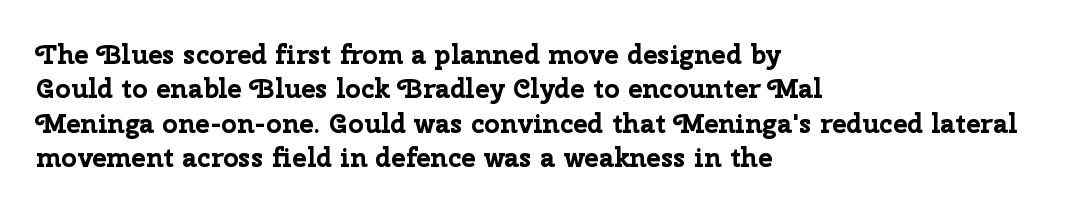
{"italic": "no", "bold": "yes", "underline": "no", "align": "left", "line_spacing": "normal", "line_spacing_ratio": 1.27, "letter_spacing": "normal", "letter_spacing_em": 0.0, "glyph_px": 27}
